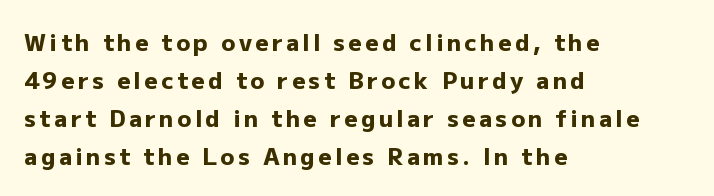
The image shows 23 px bold type, upright; set left-aligned, normal line spacing (1.65x), not underlined.
